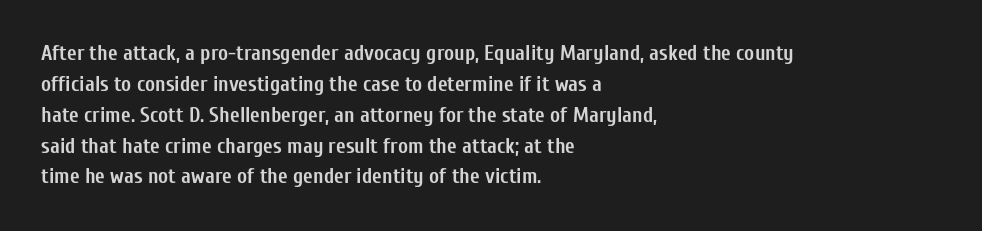
Posture: vertical. A classic flush-left, rag-right setting is used for this passage. Horizontal bands of white between lines are of average thickness. Each word holds together tightly as a unit, with standard inter-letter gaps. The font is running at its bold setting.
